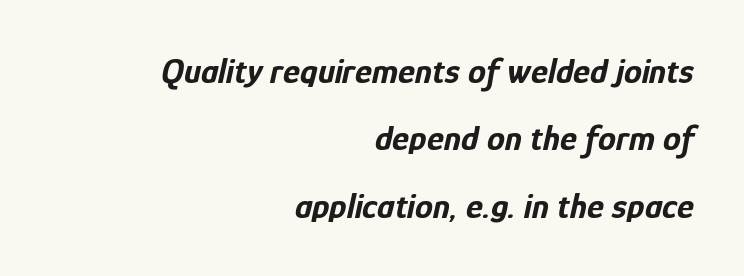
The image shows 36 px bold, condensed type, italic (leaning right); set right-aligned, line spacing 1.87x, normal letter spacing, not underlined; low stroke contrast and a medium x-height.
